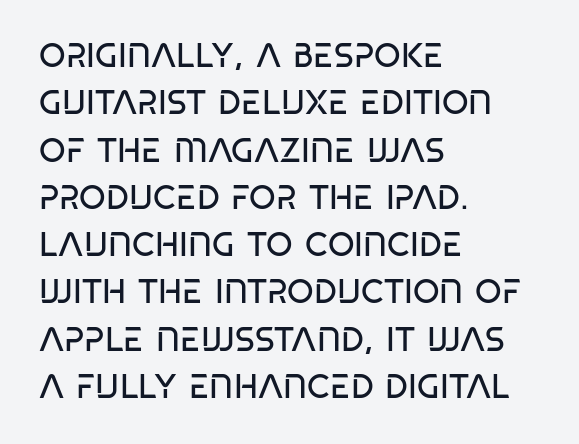
Q: Is the text bold? A: No.
Q: Is the typeface a serif or a sans-serif typeface? A: Sans-serif.
Q: Is the text underlined? A: No.
Q: How is the paragraph aligned? A: Left-aligned.
Q: Is the spacing between letters normal or unusually wide? A: Normal.
Q: Is the spacing between lines tight, normal or loose? A: Normal.
Q: Width (condensed, normal, or wide)? A: Condensed.
Q: Stroke contrast? A: Low.
Q: x-height? A: Large.
Q: Monospaced? A: No.
